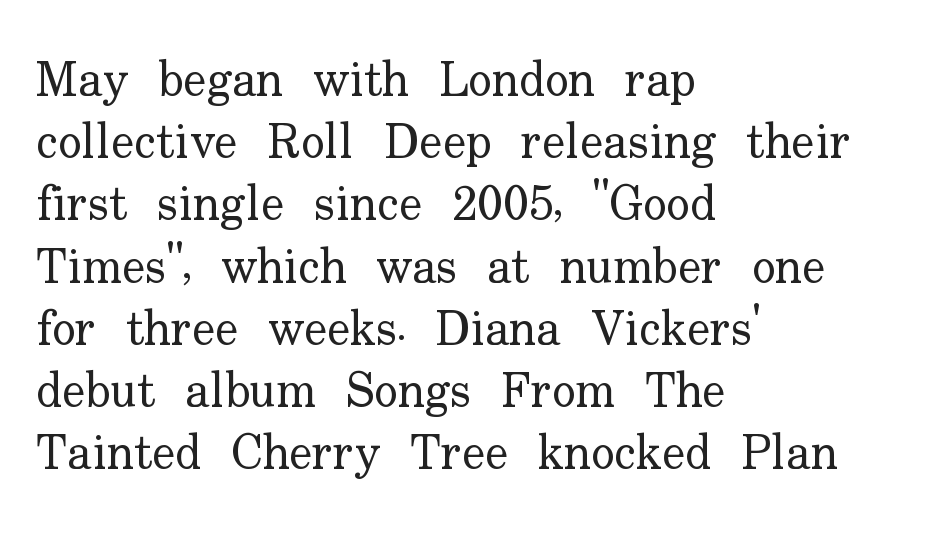
Q: Is the text bold? A: No.
Q: Is the text italic (slanted)? A: No, it is upright.
Q: Is the typeface a serif or a sans-serif typeface? A: Serif.
Q: Is the text underlined? A: No.
Q: How is the paragraph aligned? A: Left-aligned.
Q: Is the spacing between letters normal or unusually wide? A: Normal.
Q: Is the spacing between lines tight, normal or loose? A: Normal.
Q: Width (condensed, normal, or wide)? A: Normal.
Q: Stroke contrast? A: Low.
Q: x-height? A: Small.
Q: Monospaced? A: No.
